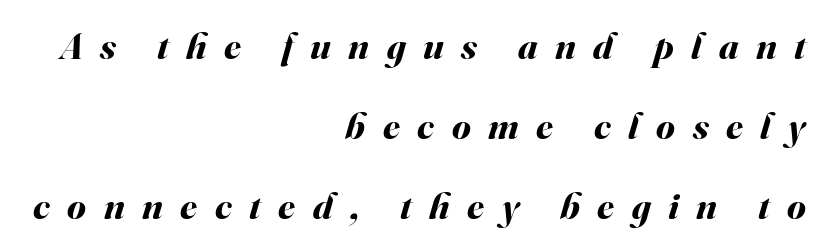
The image shows 38 px bold type, italic (leaning right); set right-aligned, loose line spacing (2.11x), unusually wide letter spacing (+0.46 em), not underlined; medium stroke contrast and a small x-height.
